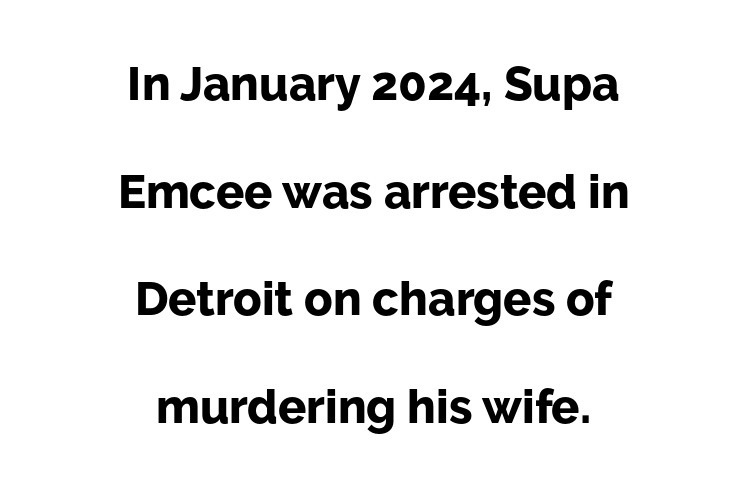
Strokes here are thick enough to call this a true bold. Is the letter spacing exaggerated? No — it looks like the ordinary default. Does the lettering tilt? It doesn't — this is upright. Classification — sans serif.
